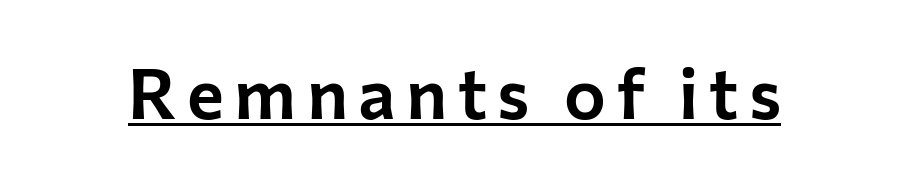
{"serif": "no", "italic": "no", "width": "normal", "stroke_contrast": "low", "x_height": "medium", "monospaced": "no", "underline": "yes", "glyph_px": 70}
